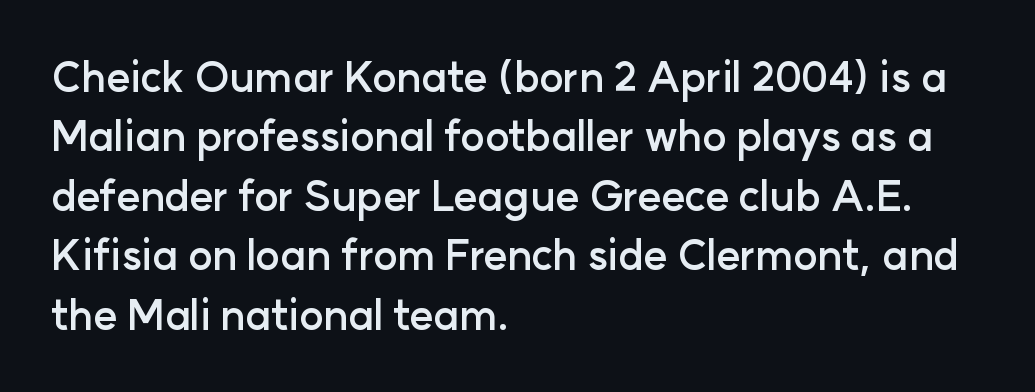
Q: Is the text bold? A: Yes.
Q: Is the text italic (slanted)? A: No, it is upright.
Q: Is the typeface a serif or a sans-serif typeface? A: Sans-serif.
Q: Is the text underlined? A: No.
Q: How is the paragraph aligned? A: Left-aligned.
Q: Is the spacing between letters normal or unusually wide? A: Normal.
Q: Is the spacing between lines tight, normal or loose? A: Normal.
Q: Width (condensed, normal, or wide)? A: Normal.
Q: Stroke contrast? A: Low.
Q: x-height? A: Medium.
Q: Monospaced? A: No.
